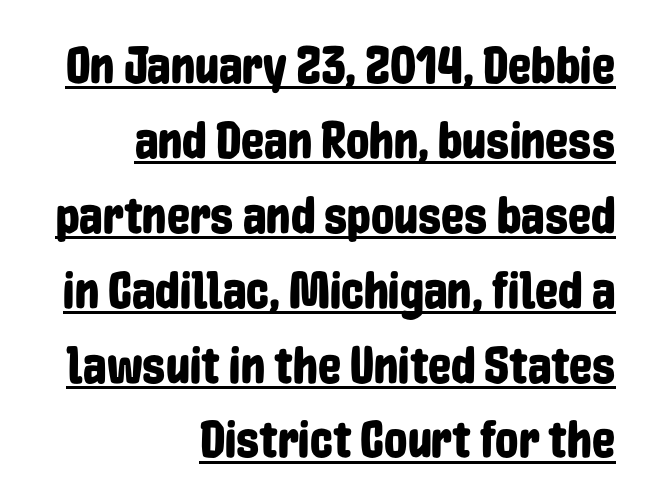
{"serif": "no", "italic": "no", "width": "condensed", "stroke_contrast": "low", "x_height": "medium", "monospaced": "no", "underline": "yes", "align": "right", "line_spacing": "normal", "line_spacing_ratio": 1.44, "letter_spacing": "normal", "letter_spacing_em": 0.0, "glyph_px": 52}
